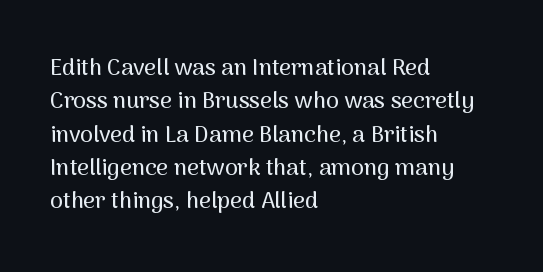
The rendering uses a moderate line-height, typical for paragraphs. These lines were composed using upright roman letters. The gaps between neighbouring characters are ordinary and unremarkable. Has an underline been added? It has not. Line starts are locked; line ends wander.
